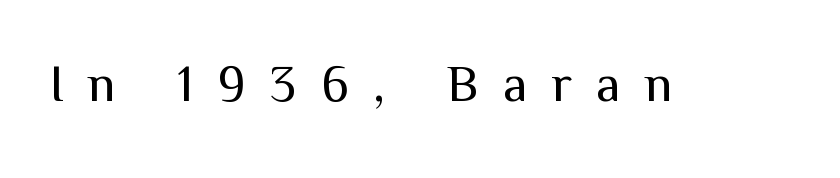
{"serif": "no", "italic": "no", "bold": "no", "weight": "regular", "width": "normal", "stroke_contrast": "medium", "x_height": "medium", "monospaced": "no", "underline": "no", "letter_spacing": "wide", "letter_spacing_em": 0.48, "glyph_px": 51}
